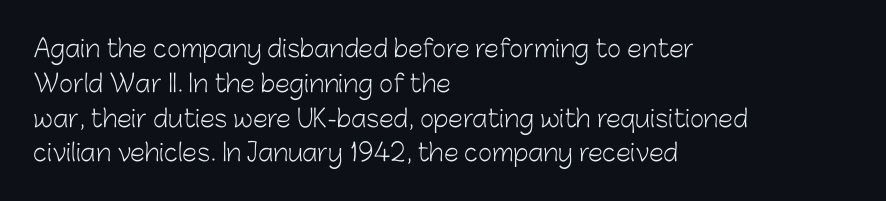
Summary of weight: not heavy and not bold. The passage shown stacks its lines at a standard gap. Upright lettering throughout. Tracking value appears to be zero — textbook default spacing.
